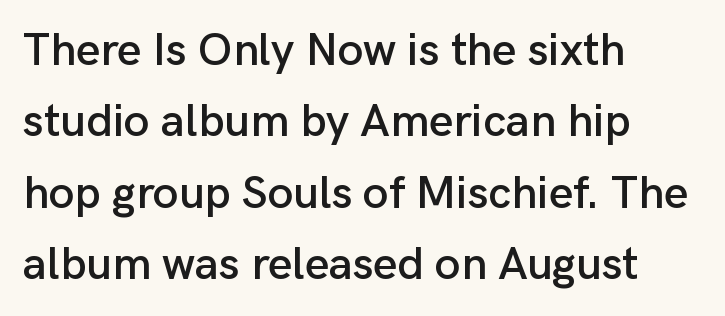
Q: Is the text italic (slanted)? A: No, it is upright.
Q: Is the typeface a serif or a sans-serif typeface? A: Sans-serif.
Q: Is the text underlined? A: No.
Q: How is the paragraph aligned? A: Left-aligned.
Q: Is the spacing between letters normal or unusually wide? A: Normal.
Q: Is the spacing between lines tight, normal or loose? A: Normal.
Q: Width (condensed, normal, or wide)? A: Normal.
Q: Stroke contrast? A: Low.
Q: x-height? A: Medium.
Q: Monospaced? A: No.
